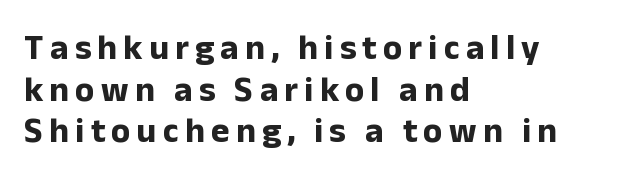
Q: Is the text bold? A: Yes.
Q: Is the text italic (slanted)? A: No, it is upright.
Q: Is the typeface a serif or a sans-serif typeface? A: Sans-serif.
Q: Is the text underlined? A: No.
Q: How is the paragraph aligned? A: Left-aligned.
Q: Width (condensed, normal, or wide)? A: Normal.
Q: Stroke contrast? A: Low.
Q: x-height? A: Medium.
Q: Monospaced? A: No.
